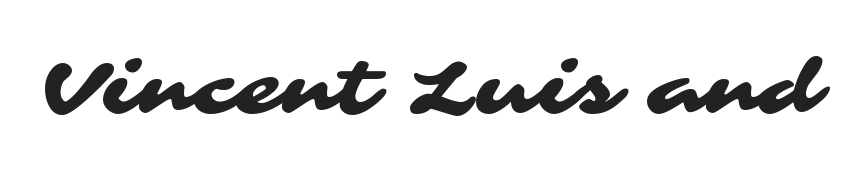
Q: Is the typeface a serif or a sans-serif typeface? A: Sans-serif.
Q: Is the text underlined? A: No.
Q: Is the spacing between letters normal or unusually wide? A: Normal.
Q: Width (condensed, normal, or wide)? A: Wide.
Q: Stroke contrast? A: Medium.
Q: x-height? A: Medium.
Q: Monospaced? A: No.
